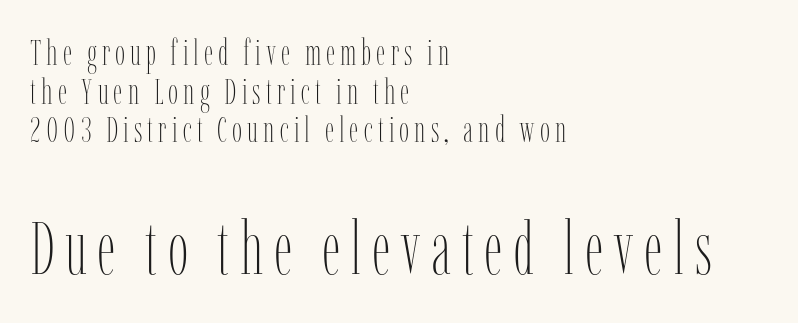
{"italic": "no", "bold": "no", "weight": "thin", "width": "condensed", "stroke_contrast": "low", "x_height": "medium", "monospaced": "no", "underline": "no", "align": "left", "line_spacing": "tight", "line_spacing_ratio": 1.07, "larger_block": "second", "size_ratio": 2.03, "glyph_px": 73}
